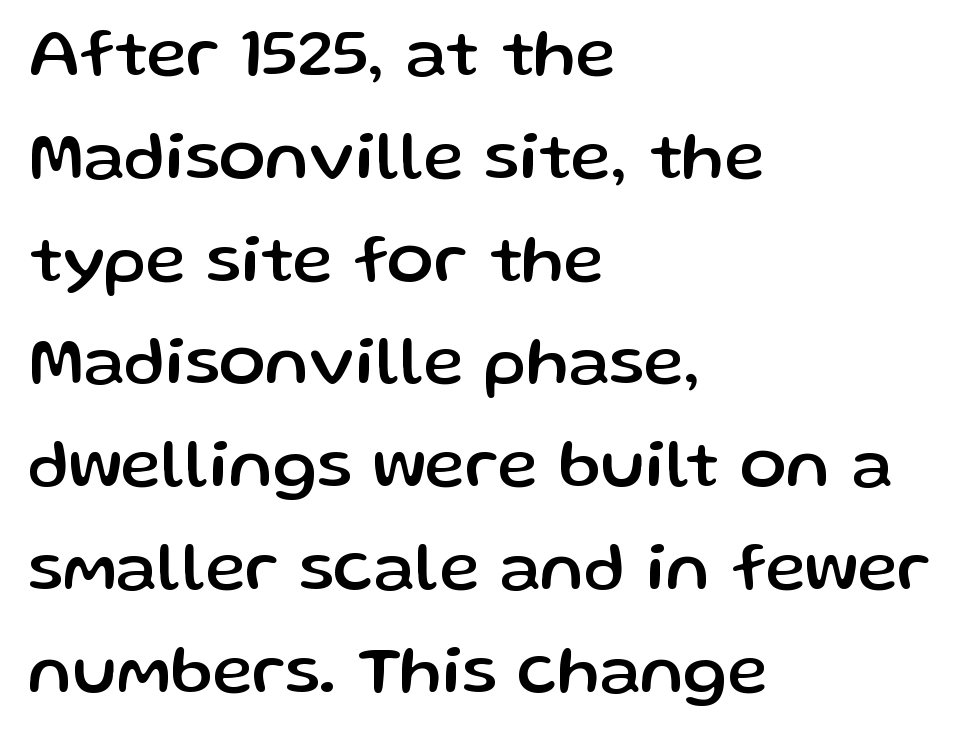
The image shows 69 px sans-serif type, upright; set left-aligned, normal line spacing (1.49x), normal letter spacing, not underlined; low stroke contrast and a medium x-height.
